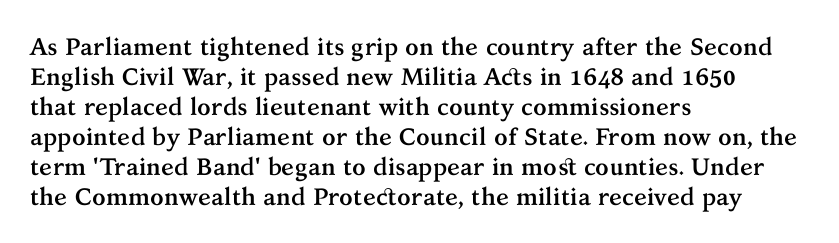
{"italic": "no", "bold": "yes", "underline": "no", "align": "left", "line_spacing": "normal", "line_spacing_ratio": 1.25, "letter_spacing": "normal", "letter_spacing_em": 0.0, "glyph_px": 24}
